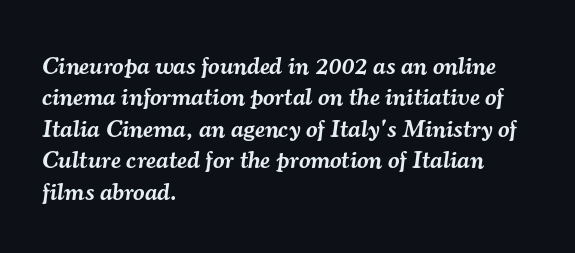
A semibold gives these letters moderate extra thickness, short of bold. Rows of type keep a routine distance in the vertical direction. Each line starts at the same left margin while the right side varies. The axis of the letterforms is tilted away from vertical. Is the letter spacing exaggerated? No — it looks like the ordinary default.
